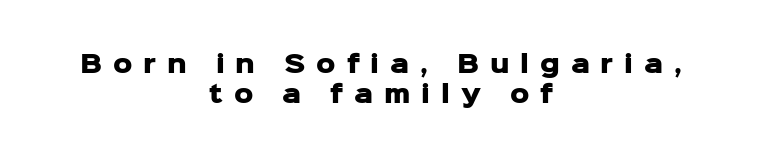
The image shows 24 px bold type, upright; set centered, line spacing 1.23x, unusually wide letter spacing (+0.45 em), not underlined.
